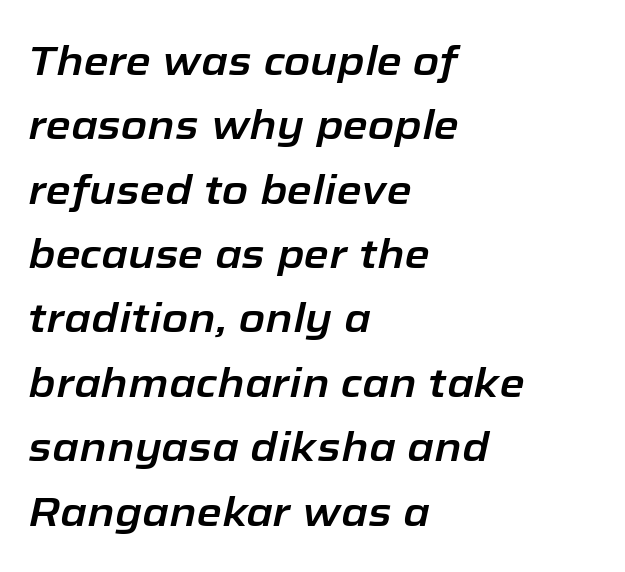
Q: Is the text italic (slanted)? A: Yes, it leans right by about 12 degrees.
Q: Is the text underlined? A: No.
Q: How is the paragraph aligned? A: Left-aligned.
Q: Is the spacing between letters normal or unusually wide? A: Normal.
Q: Is the spacing between lines tight, normal or loose? A: Normal.
Q: Width (condensed, normal, or wide)? A: Normal.
Q: Stroke contrast? A: Low.
Q: x-height? A: Medium.
Q: Monospaced? A: No.
